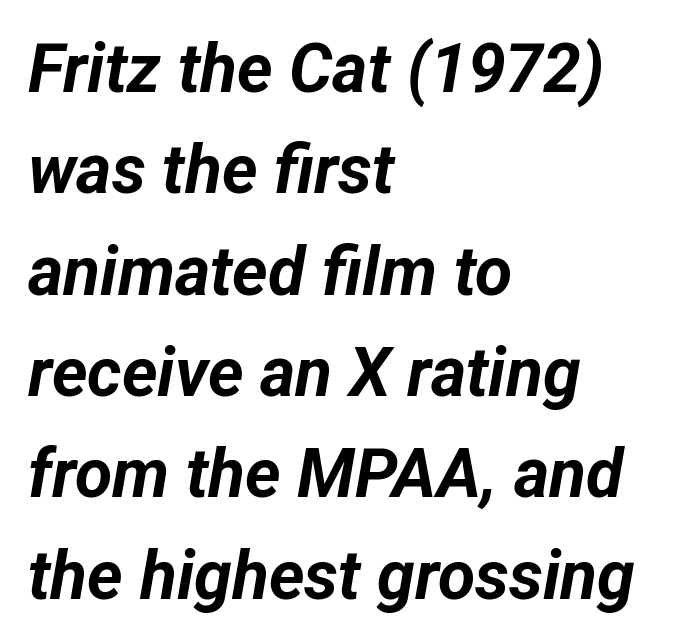
The image shows 68 px bold type, italic (leaning right); set left-aligned, normal line spacing (1.49x), normal letter spacing, not underlined; low stroke contrast and a medium x-height.
